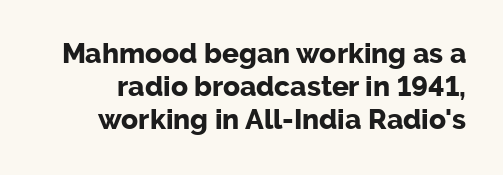
Q: Is the text bold? A: Yes.
Q: Is the text italic (slanted)? A: No, it is upright.
Q: Is the typeface a serif or a sans-serif typeface? A: Sans-serif.
Q: Is the text underlined? A: No.
Q: Is the spacing between letters normal or unusually wide? A: Normal.
Q: Width (condensed, normal, or wide)? A: Normal.
Q: Stroke contrast? A: Low.
Q: x-height? A: Medium.
Q: Monospaced? A: No.
